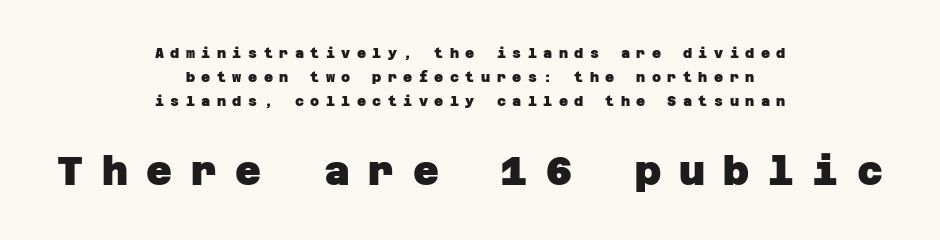
{"serif": "no", "bold": "yes", "weight": "heavy", "width": "normal", "stroke_contrast": "low", "x_height": "large", "underline": "no", "align": "center", "line_spacing": "normal", "line_spacing_ratio": 1.7, "letter_spacing": "wide", "letter_spacing_em": 0.46, "larger_block": "second", "size_ratio": 2.86, "glyph_px": 40}
